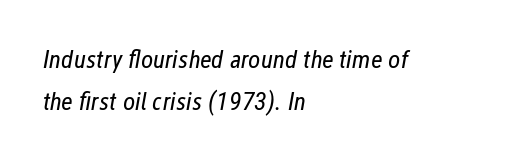
Q: Is the text bold? A: No.
Q: Is the text italic (slanted)? A: Yes, it leans right by about 12 degrees.
Q: Is the text underlined? A: No.
Q: How is the paragraph aligned? A: Left-aligned.
Q: Is the spacing between letters normal or unusually wide? A: Normal.
Q: Is the spacing between lines tight, normal or loose? A: Normal.
